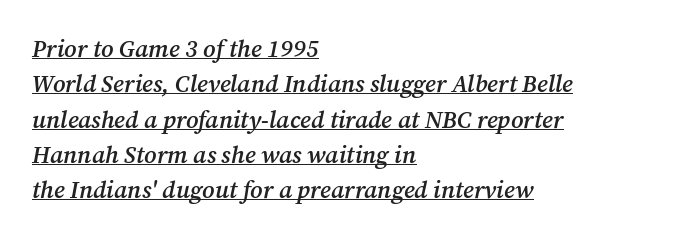
{"italic": "yes", "lean": "right", "slant_degrees": 12, "bold": "semi", "underline": "yes", "align": "left", "line_spacing": "normal", "line_spacing_ratio": 1.47, "letter_spacing": "normal", "letter_spacing_em": 0.0, "glyph_px": 24}
